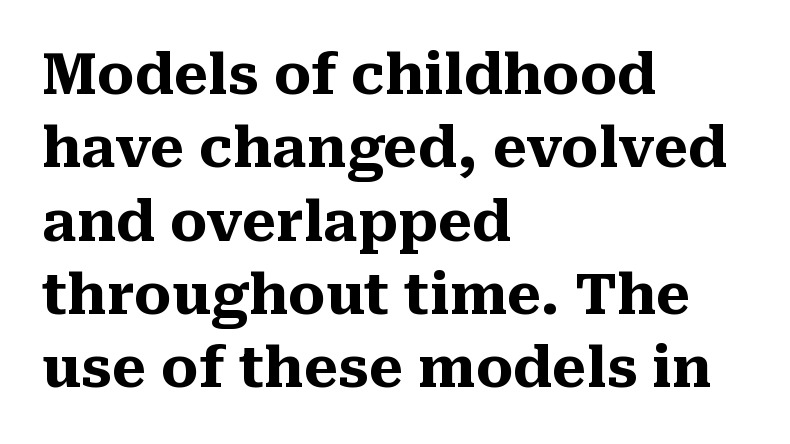
The image shows 56 px heavy serif type, upright; set left-aligned, normal line spacing (1.31x), normal letter spacing, not underlined; medium stroke contrast and a medium x-height.
